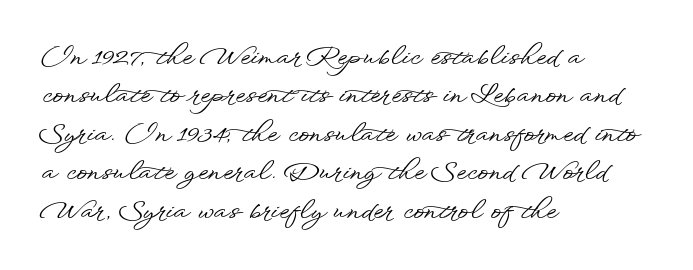
{"underline": "no", "align": "left", "line_spacing": "normal", "line_spacing_ratio": 1.48, "letter_spacing": "normal", "letter_spacing_em": 0.0, "glyph_px": 26}
